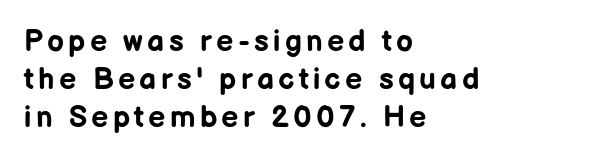
A typesetter would call this leading conventional body-copy spacing. The passage is arranged the way most books set body copy — flush left. Is this a sans? Yes — the strokes have no serifs. Looks like regular typesetting: each glyph gets only the width it needs.
